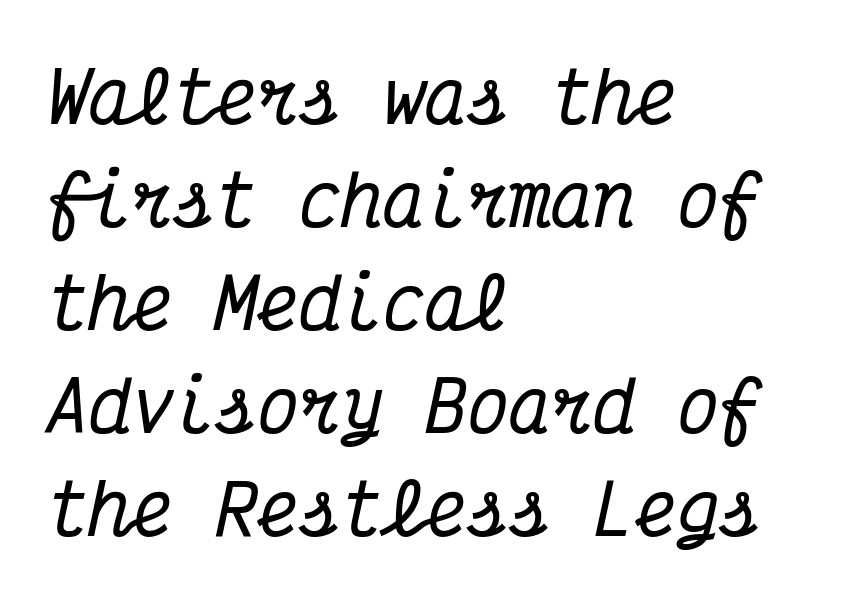
The image shows 70 px condensed serif type, italic (leaning right), monospaced; set left-aligned, normal line spacing (1.47x), normal letter spacing, not underlined; medium stroke contrast and a medium x-height.
